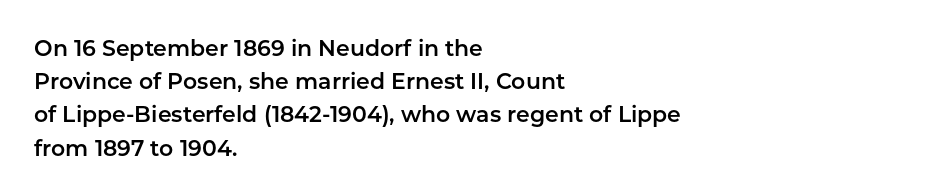
The image shows 22 px text type, upright; set left-aligned, normal line spacing (1.51x), normal letter spacing, not underlined.
